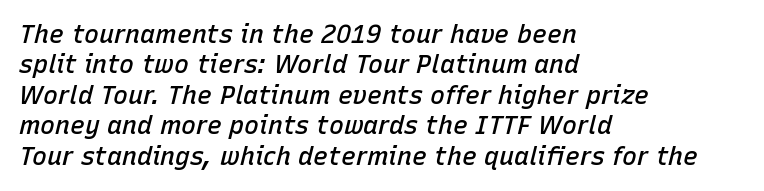
The image shows 25 px text type, italic (leaning right); set left-aligned, line spacing 1.22x, normal letter spacing, not underlined.
